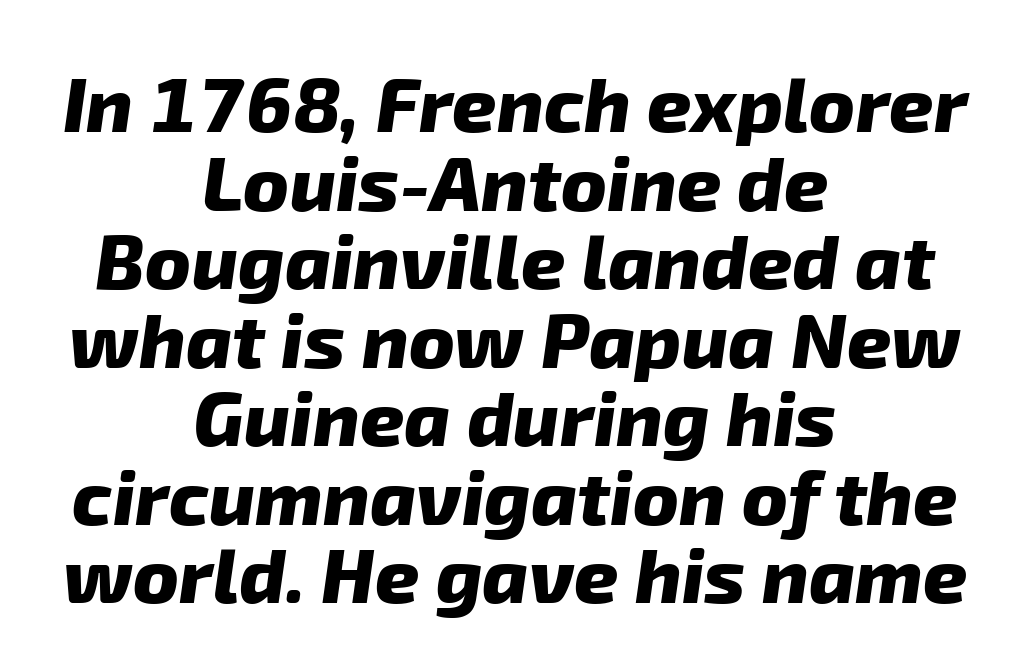
Line spacing here is tight. Plenty of ink on the page — the face is bold. The text block is weighted toward neither margin, spreading evenly from the middle. Note: no serifs on the glyphs. This rendering features lettering with no underline. Note the varied advance widths — an 'i' is clearly narrower than an 'm'.
